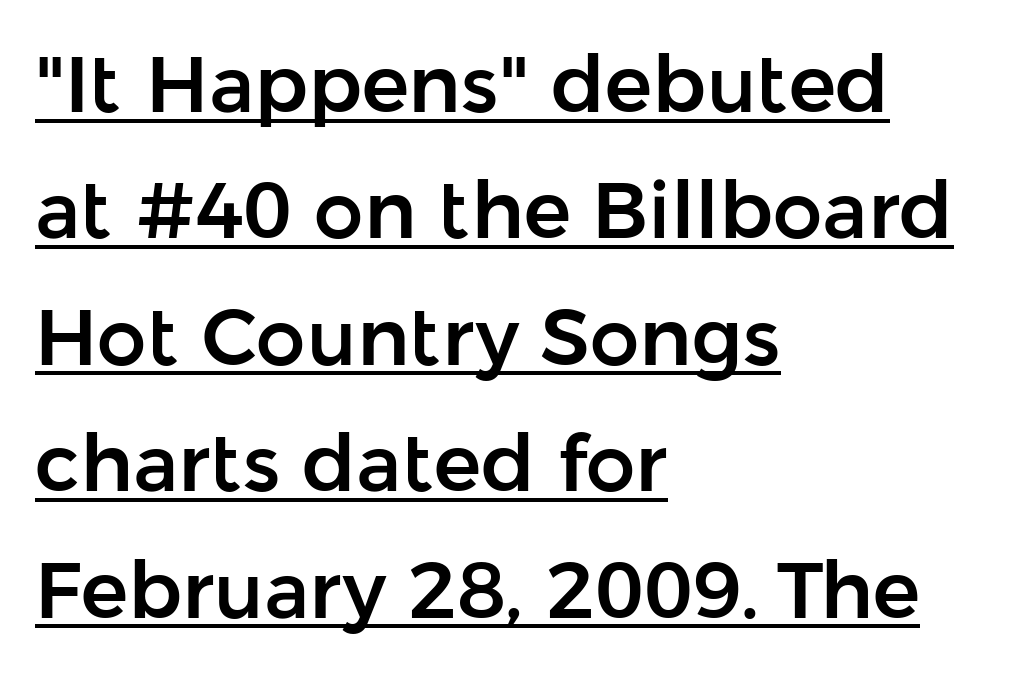
The image shows 79 px sans-serif type, upright; set left-aligned, normal line spacing (1.6x), normal letter spacing, underlined; low stroke contrast and a medium x-height.
